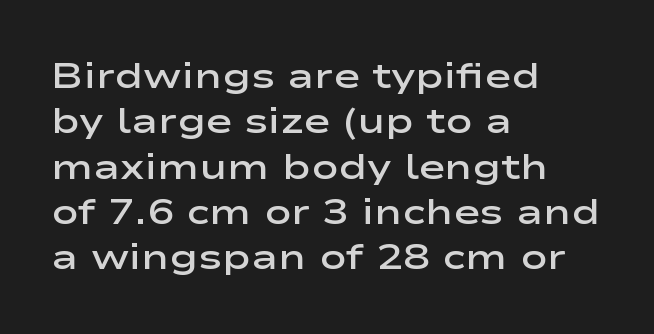
The image shows 36 px semibold, wide sans-serif type, upright; set left-aligned, normal line spacing (1.26x), normal letter spacing, not underlined; low stroke contrast and a medium x-height.
